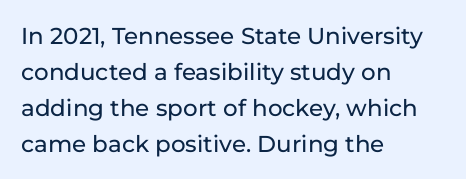
{"italic": "no", "underline": "no", "align": "left", "line_spacing": "normal", "line_spacing_ratio": 1.56, "letter_spacing": "normal", "letter_spacing_em": 0.0, "glyph_px": 23}
